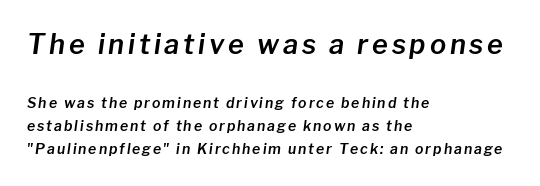
The image shows 27 px text type, italic (leaning right); set left-aligned, normal line spacing (1.67x), not underlined; the first (top) block is 1.93x larger.
